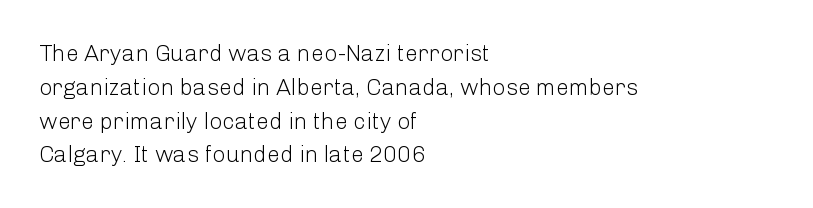
The image shows 23 px text type, upright; set left-aligned, normal line spacing (1.47x), normal letter spacing, not underlined.
